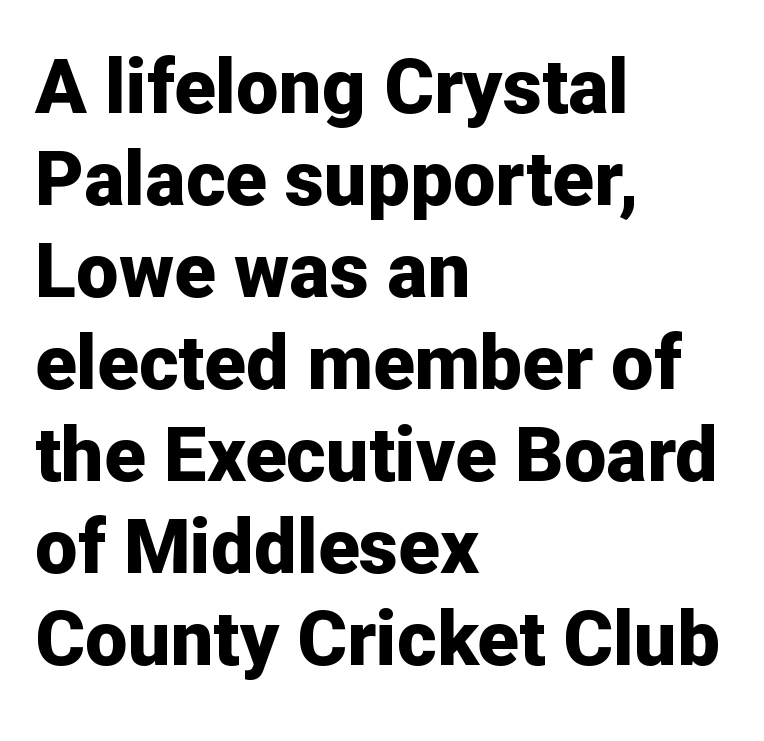
Q: Is the text bold? A: Yes.
Q: Is the text italic (slanted)? A: No, it is upright.
Q: Is the typeface a serif or a sans-serif typeface? A: Sans-serif.
Q: Is the text underlined? A: No.
Q: How is the paragraph aligned? A: Left-aligned.
Q: Is the spacing between letters normal or unusually wide? A: Normal.
Q: Width (condensed, normal, or wide)? A: Normal.
Q: Stroke contrast? A: Low.
Q: x-height? A: Medium.
Q: Monospaced? A: No.
